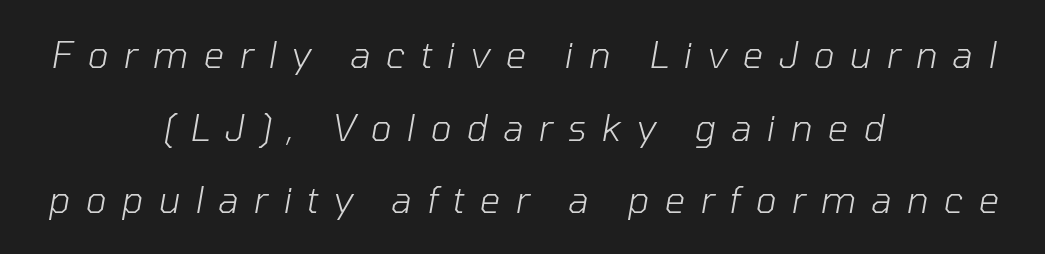
{"italic": "yes", "lean": "right", "slant_degrees": 10, "bold": "no", "weight": "light", "width": "normal", "stroke_contrast": "low", "x_height": "medium", "monospaced": "no", "underline": "no", "align": "center", "line_spacing": "loose", "line_spacing_ratio": 2.02, "letter_spacing": "wide", "letter_spacing_em": 0.42, "glyph_px": 36}
